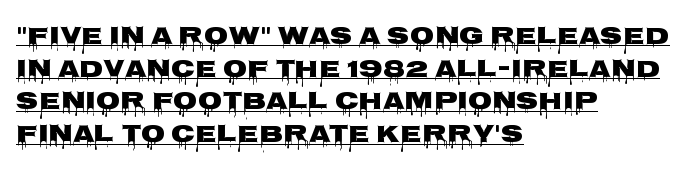
Q: Is the text bold? A: Yes.
Q: Is the text italic (slanted)? A: No, it is upright.
Q: Is the text underlined? A: Yes.
Q: How is the paragraph aligned? A: Left-aligned.
Q: Is the spacing between letters normal or unusually wide? A: Normal.
Q: Is the spacing between lines tight, normal or loose? A: Normal.
